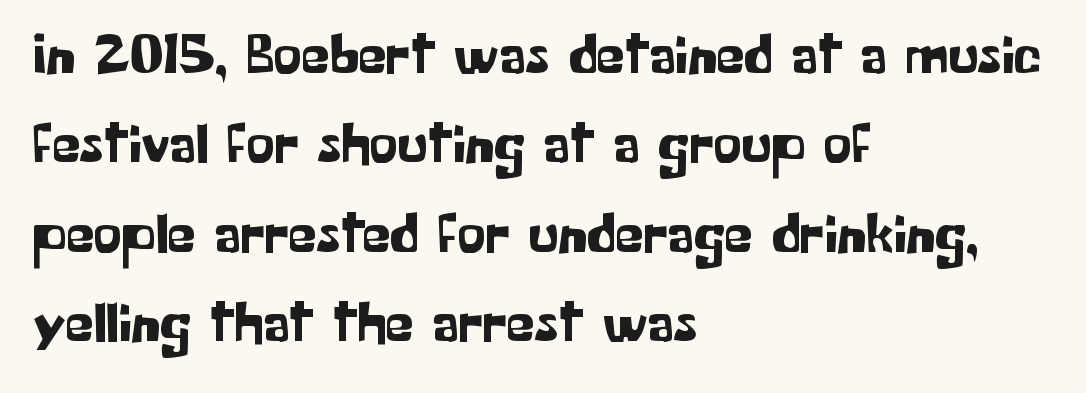
The image shows 57 px sans-serif type, upright; set left-aligned, normal line spacing (1.57x), normal letter spacing, not underlined; low stroke contrast and a medium x-height.
